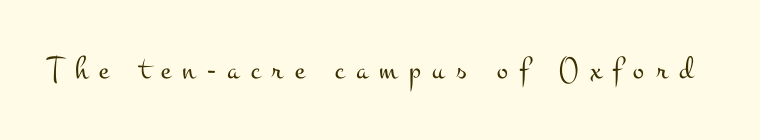
{"bold": "no", "weight": "light", "width": "wide", "stroke_contrast": "medium", "x_height": "small", "monospaced": "no", "underline": "no", "letter_spacing": "wide", "letter_spacing_em": 0.35, "glyph_px": 33}
